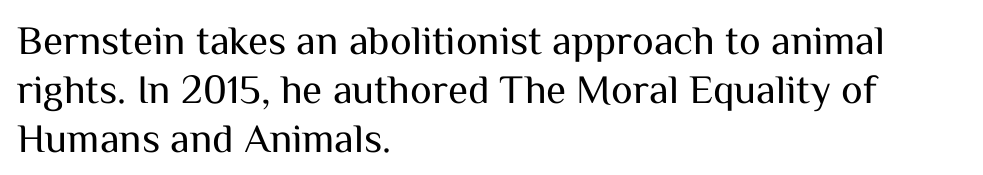
Students, note that the glyphs here touch the page at normal intervals. Posture: straight, roman, zero tilt. Serif or sans? Sans — the stroke terminals are bare. Is the stroke heavy? The answer is a plain regular-or-lighter. Check under the words: just untouched page.
